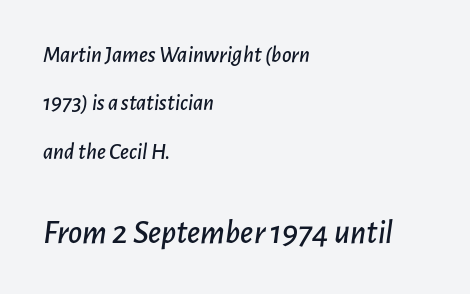
{"italic": "yes", "lean": "right", "slant_degrees": 7, "width": "normal", "stroke_contrast": "low", "x_height": "medium", "monospaced": "no", "underline": "no", "align": "left", "line_spacing": "loose", "line_spacing_ratio": 2.1, "letter_spacing": "normal", "letter_spacing_em": 0.0, "larger_block": "second", "size_ratio": 1.48, "glyph_px": 34}
